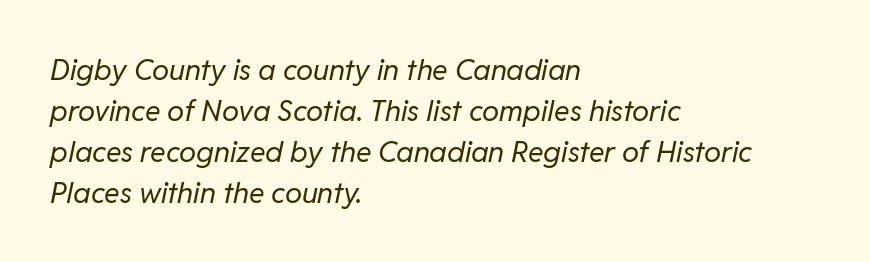
Q: Is the text bold? A: No.
Q: Is the text italic (slanted)? A: Yes, it leans right by about 11 degrees.
Q: Is the text underlined? A: No.
Q: How is the paragraph aligned? A: Left-aligned.
Q: Is the spacing between letters normal or unusually wide? A: Normal.
Q: Is the spacing between lines tight, normal or loose? A: Normal.
Q: Width (condensed, normal, or wide)? A: Normal.
Q: Stroke contrast? A: Low.
Q: x-height? A: Medium.
Q: Monospaced? A: No.
